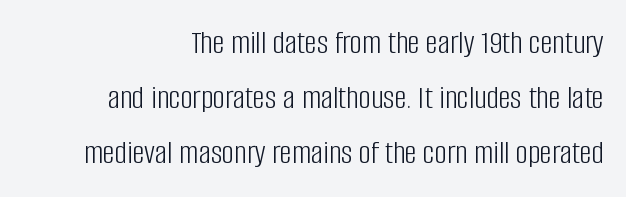
{"serif": "no", "italic": "no", "bold": "no", "weight": "light", "width": "condensed", "stroke_contrast": "low", "x_height": "large", "monospaced": "no", "underline": "no", "line_spacing": "normal", "line_spacing_ratio": 1.62, "letter_spacing": "normal", "letter_spacing_em": 0.0, "glyph_px": 34}
